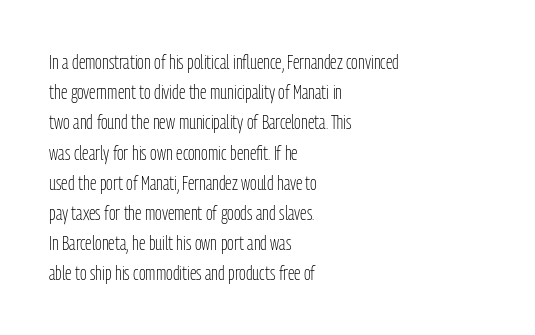
Q: Is the text bold? A: No.
Q: Is the text italic (slanted)? A: No, it is upright.
Q: Is the text underlined? A: No.
Q: How is the paragraph aligned? A: Left-aligned.
Q: Is the spacing between letters normal or unusually wide? A: Normal.
Q: Is the spacing between lines tight, normal or loose? A: Normal.
